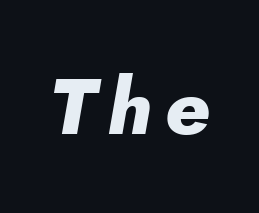
{"italic": "yes", "lean": "right", "slant_degrees": 10, "bold": "yes", "weight": "heavy", "width": "normal", "stroke_contrast": "low", "x_height": "small", "monospaced": "no", "underline": "no", "glyph_px": 79}
